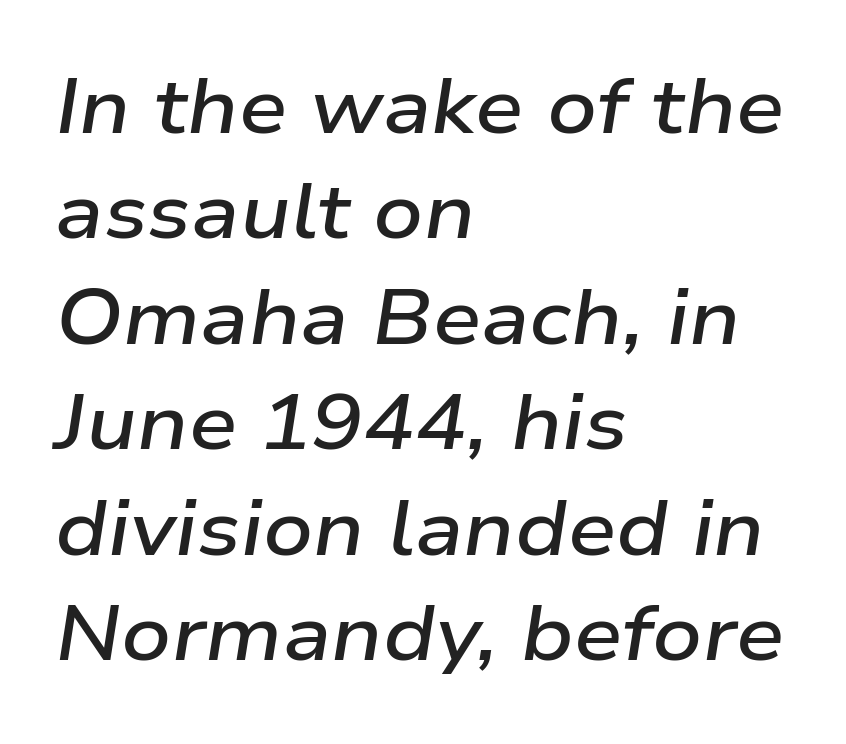
Q: Is the text bold? A: Semi-bold.
Q: Is the text italic (slanted)? A: Yes, it leans right by about 9 degrees.
Q: Is the text underlined? A: No.
Q: How is the paragraph aligned? A: Left-aligned.
Q: Is the spacing between letters normal or unusually wide? A: Normal.
Q: Is the spacing between lines tight, normal or loose? A: Normal.
Q: Width (condensed, normal, or wide)? A: Wide.
Q: Stroke contrast? A: Low.
Q: x-height? A: Medium.
Q: Monospaced? A: No.
